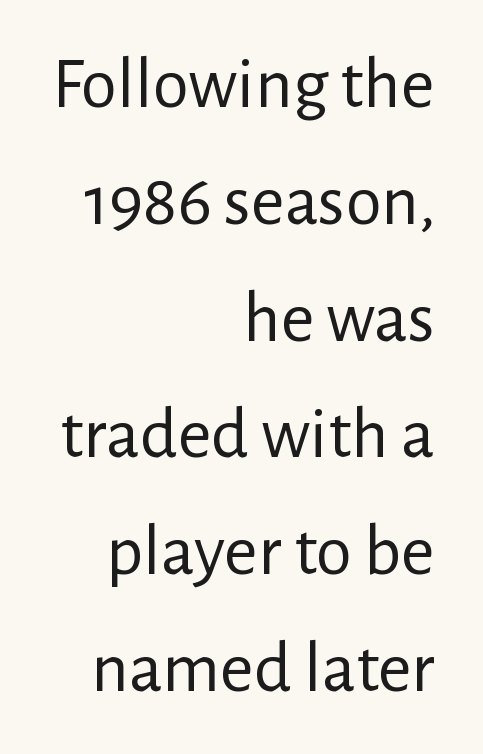
{"serif": "no", "italic": "no", "bold": "no", "weight": "regular", "width": "normal", "stroke_contrast": "low", "x_height": "medium", "monospaced": "no", "underline": "no", "align": "right", "line_spacing": "normal", "line_spacing_ratio": 1.6, "letter_spacing": "normal", "letter_spacing_em": 0.0, "glyph_px": 73}
